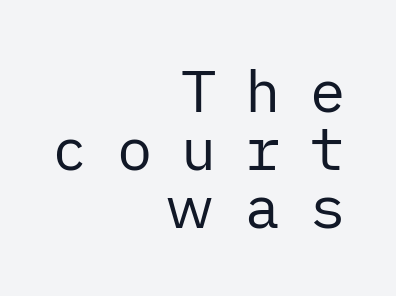
The weight tops out at a normal text grade. This rendering employs a face without finishing strokes, i.e., a sans-serif. Ordinary non-slanted type is in use. Short and long lines alike share a common ending point at right. Each word looks stretched out because of the extra space between its letters. No word sits above an underline.
